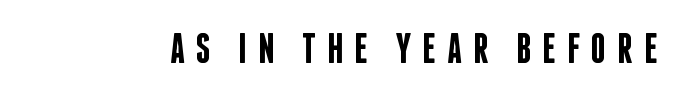
The image shows 42 px semibold, condensed sans-serif type, upright; set unusually wide letter spacing (+0.26 em), not underlined; low stroke contrast and a large x-height.
